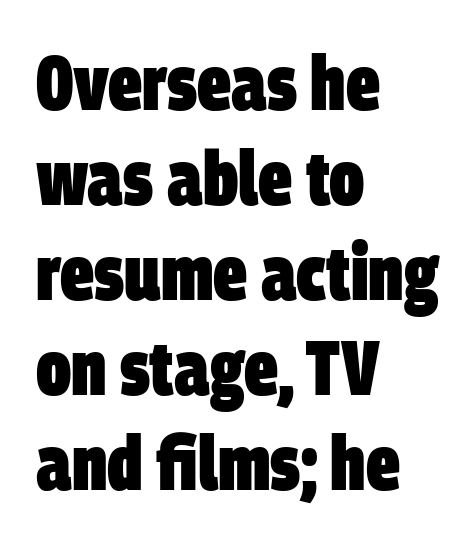
One-word summary of the alignment: left. A typesetter would label this face a sans. The face used here is rendered with its standard letterfit. You'd pick this weight for a headline — it's a proper bold. Compared with typical paragraphs, the rows here are spaced about the same.
